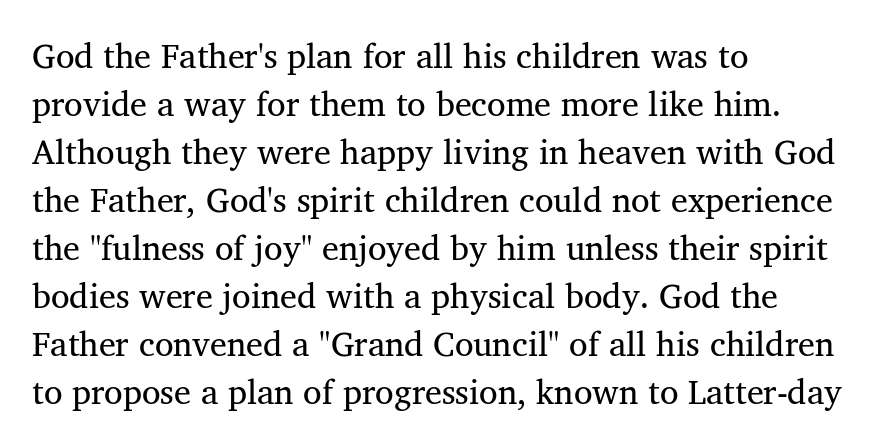
Q: Is the text bold? A: No.
Q: Is the text italic (slanted)? A: No, it is upright.
Q: Is the typeface a serif or a sans-serif typeface? A: Serif.
Q: Is the text underlined? A: No.
Q: How is the paragraph aligned? A: Left-aligned.
Q: Is the spacing between letters normal or unusually wide? A: Normal.
Q: Is the spacing between lines tight, normal or loose? A: Normal.
Q: Width (condensed, normal, or wide)? A: Normal.
Q: Stroke contrast? A: Medium.
Q: x-height? A: Medium.
Q: Monospaced? A: No.
